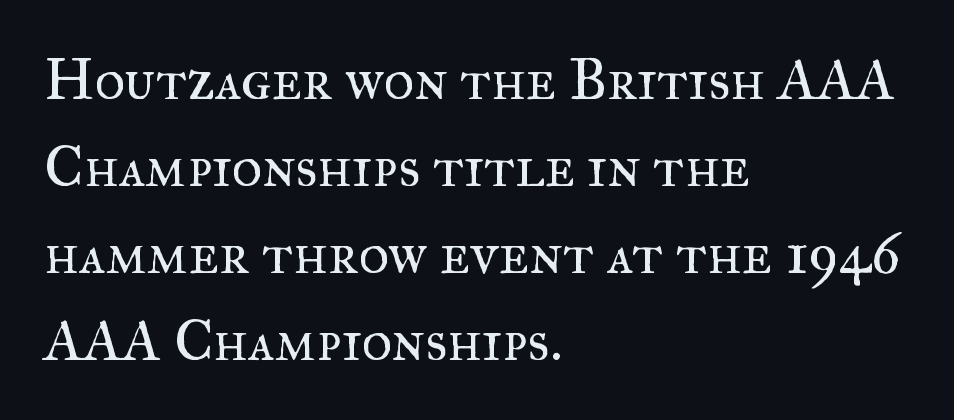
The strip under each line holds only bare page. Italic: no, the glyphs are upright roman. The lines are quadded left. The passage shown is typed in a proportional face where columns would drift. No letter is thick-stroked: the sample isn't bold.
